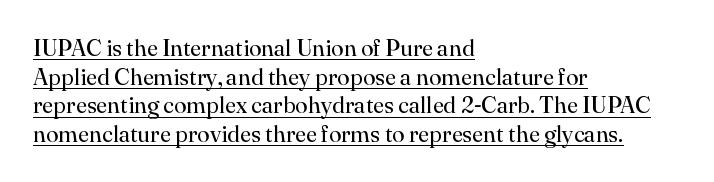
You could call the tracking neutral — neither tight nor loose. Does the lettering tilt? It doesn't — this is upright. Weight: regular or lighter. Reading down the block, your eye returns to a fixed left position each line. The glyphs are accompanied by a horizontal stroke just below them. Reading down the column, the eye jumps a familiar distance to each next line.
